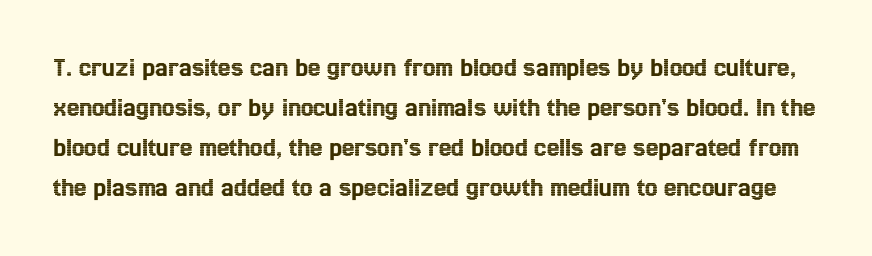
Do the letters lean? They stand straight. Varying glyph widths throughout — classic text-font behaviour. How are the letters spaced? Ordinarily, with no added tracking. Quick note: interline space is typical. Letters rest on an invisible, unmarked baseline.
